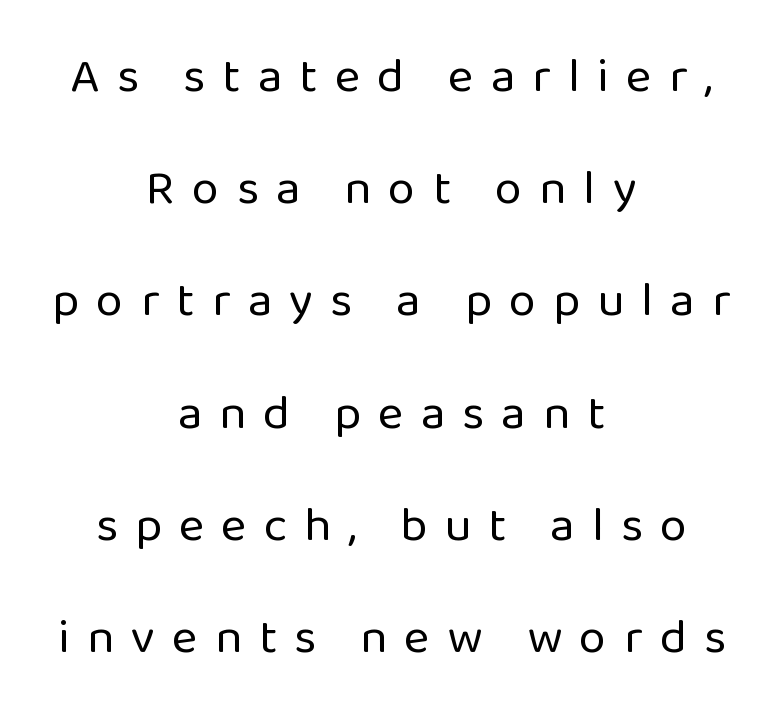
{"serif": "no", "italic": "no", "bold": "no", "weight": "regular", "width": "normal", "stroke_contrast": "low", "x_height": "medium", "monospaced": "no", "underline": "no", "align": "center", "line_spacing": "loose", "line_spacing_ratio": 2.29, "letter_spacing": "wide", "letter_spacing_em": 0.35, "glyph_px": 49}
